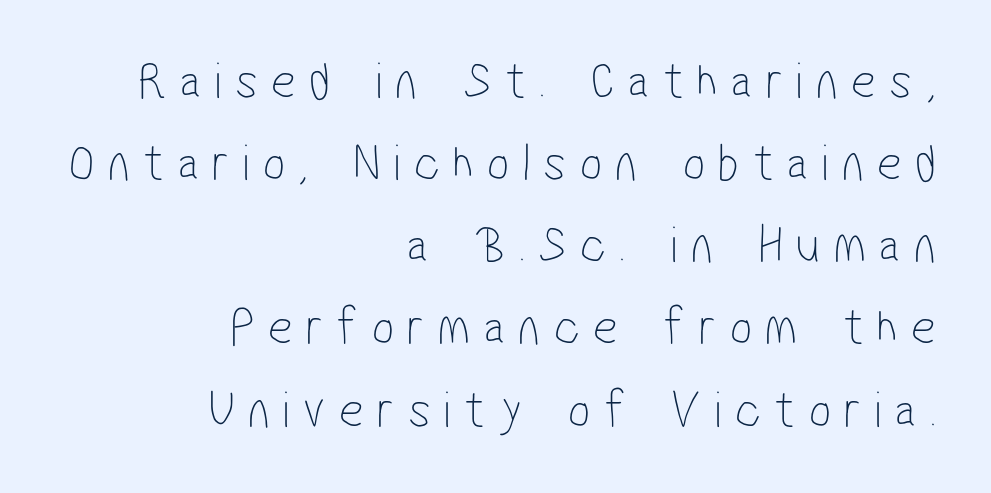
{"serif": "no", "bold": "no", "weight": "thin", "width": "condensed", "stroke_contrast": "low", "x_height": "medium", "monospaced": "no", "underline": "no", "align": "right", "line_spacing": "normal", "line_spacing_ratio": 1.55, "letter_spacing": "wide", "letter_spacing_em": 0.25, "glyph_px": 53}
